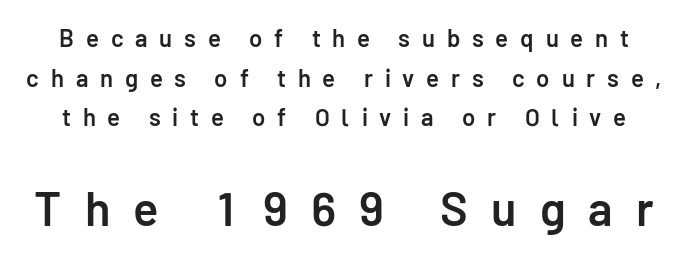
The image shows 47 px semibold sans-serif type, upright; set normal line spacing (1.65x), unusually wide letter spacing (+0.49 em), not underlined; the second (bottom) block is 1.96x larger; low stroke contrast and a medium x-height.
